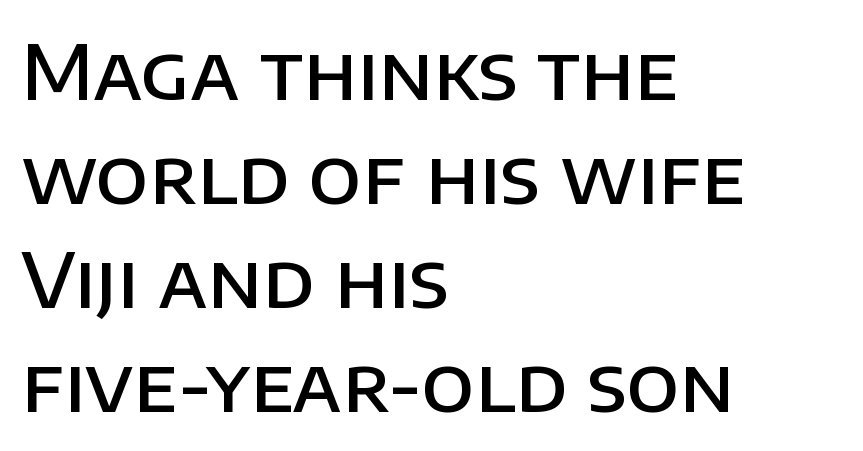
Q: Is the text bold? A: Semi-bold.
Q: Is the text italic (slanted)? A: No, it is upright.
Q: Is the typeface a serif or a sans-serif typeface? A: Sans-serif.
Q: Is the text underlined? A: No.
Q: How is the paragraph aligned? A: Left-aligned.
Q: Is the spacing between letters normal or unusually wide? A: Normal.
Q: Is the spacing between lines tight, normal or loose? A: Normal.
Q: Width (condensed, normal, or wide)? A: Normal.
Q: Stroke contrast? A: Low.
Q: x-height? A: Large.
Q: Monospaced? A: No.
